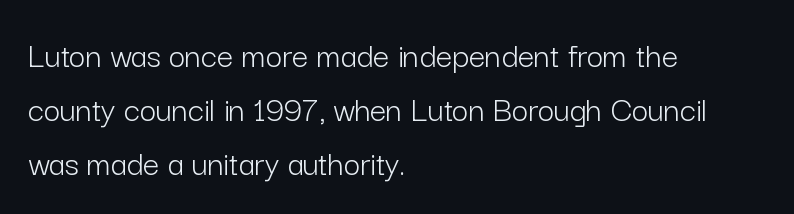
The image shows 36 px light sans-serif type, upright; set left-aligned, normal line spacing (1.5x), normal letter spacing, not underlined; low stroke contrast and a medium x-height.
